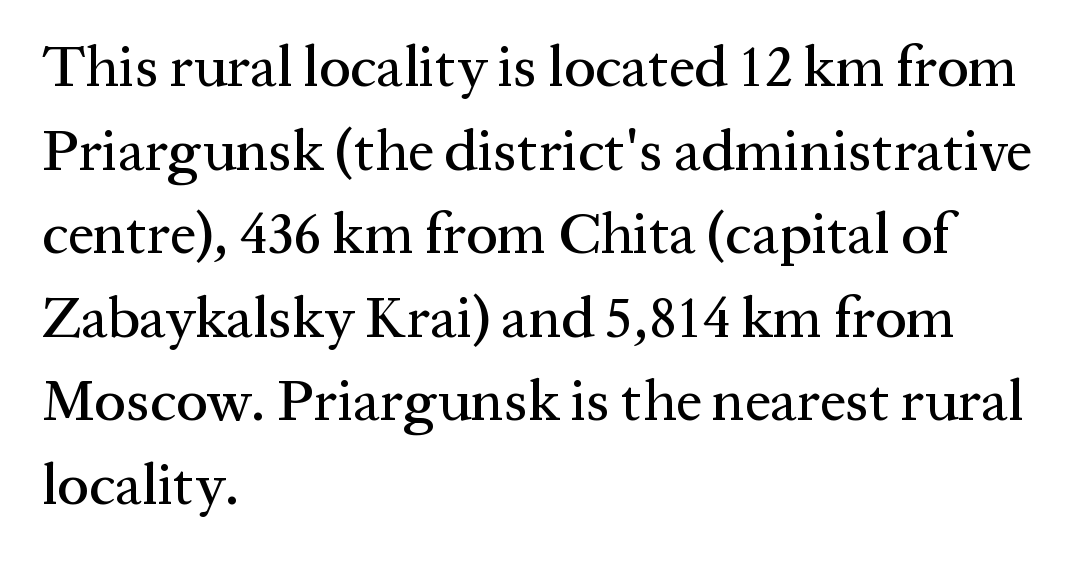
Q: Is the text italic (slanted)? A: No, it is upright.
Q: Is the typeface a serif or a sans-serif typeface? A: Serif.
Q: Is the text underlined? A: No.
Q: How is the paragraph aligned? A: Left-aligned.
Q: Is the spacing between letters normal or unusually wide? A: Normal.
Q: Is the spacing between lines tight, normal or loose? A: Normal.
Q: Width (condensed, normal, or wide)? A: Normal.
Q: Stroke contrast? A: Medium.
Q: x-height? A: Medium.
Q: Monospaced? A: No.
